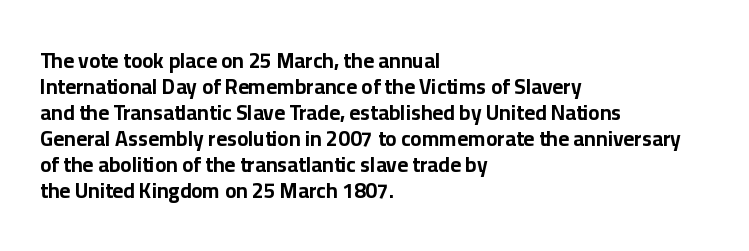
The image shows 21 px bold type, upright; set left-aligned, line spacing 1.24x, normal letter spacing, not underlined.
